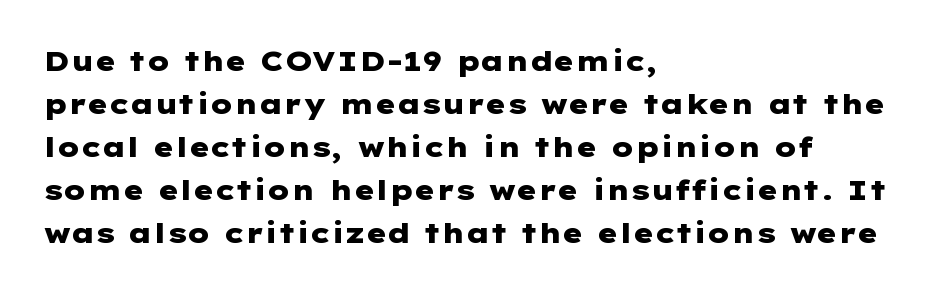
{"serif": "no", "italic": "no", "bold": "yes", "weight": "heavy", "width": "wide", "stroke_contrast": "low", "x_height": "medium", "underline": "no", "align": "left", "line_spacing": "normal", "line_spacing_ratio": 1.54, "letter_spacing": "normal", "letter_spacing_em": 0.0, "glyph_px": 28}
